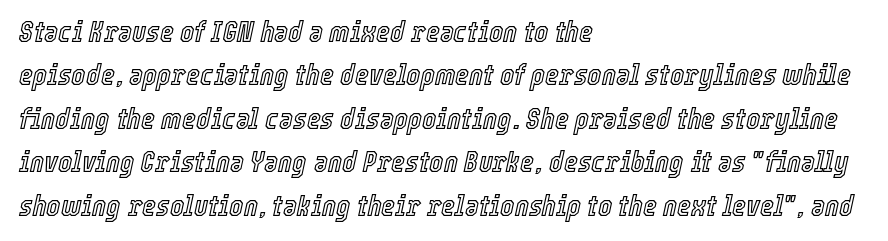
The image shows 30 px condensed type, italic (leaning right); set left-aligned, normal line spacing (1.45x), normal letter spacing, not underlined; a medium x-height.
